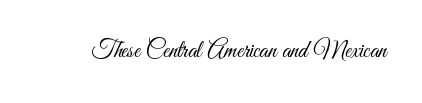
Q: Is the text bold? A: No.
Q: Is the text italic (slanted)? A: Yes.
Q: Is the text underlined? A: No.
Q: Is the spacing between letters normal or unusually wide? A: Normal.
